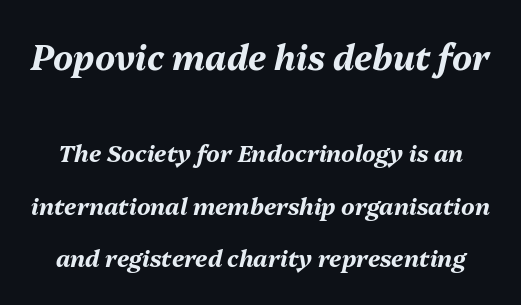
The text carries the slant typical of an italic or oblique font. Airy leading. The passage shown has conventional tracking throughout. Chunky letters — that's bold for sure. Underlining? Definitely not there.
